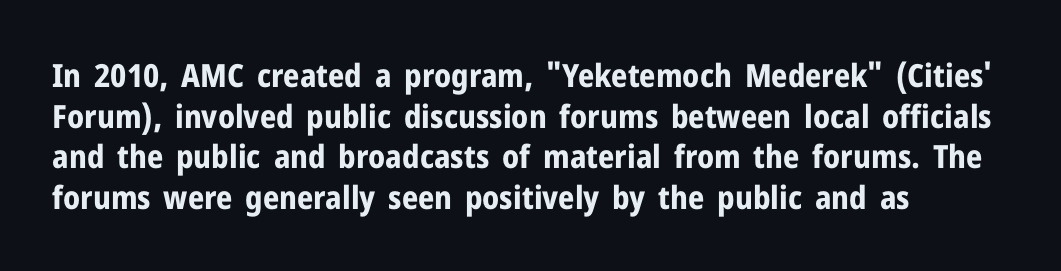
The image shows 32 px bold sans-serif type, upright; set left-aligned, normal line spacing (1.27x), normal letter spacing, not underlined; low stroke contrast and a medium x-height.
